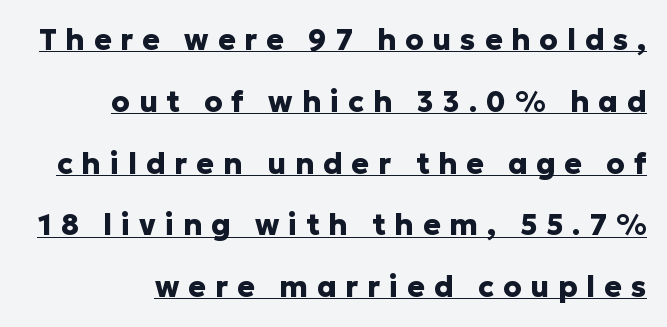
The face used here is a sans, in the tradition of grotesques and geometrics. The vertical gap from one line to the next is large. The specimen reads as upright at a glance. In designer terms, the underline attribute is active on this setting.
